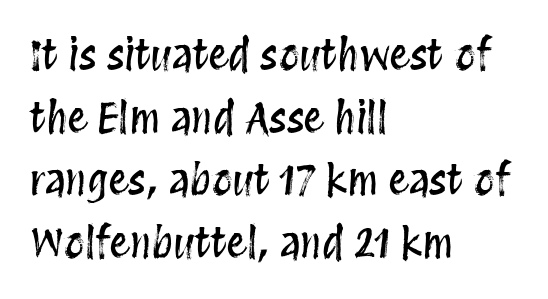
The image shows 41 px condensed type, upright; set left-aligned, normal line spacing (1.53x), normal letter spacing, not underlined; medium stroke contrast and a large x-height.
